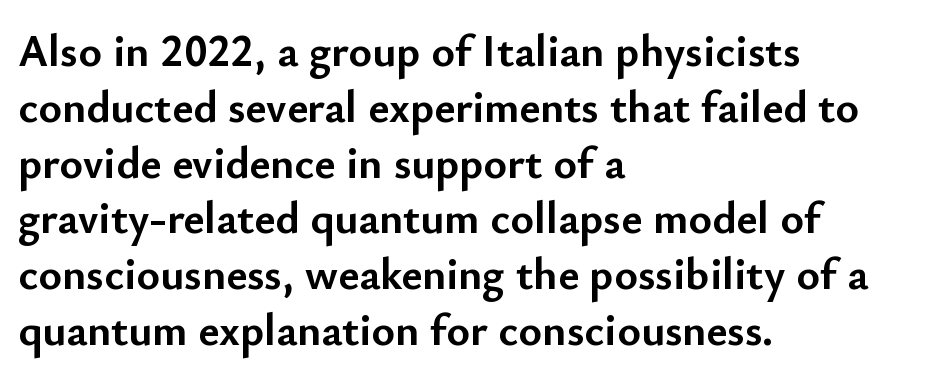
Words appear dense and cohesive because spacing is normal. The characters look thick and weighty, a clear bold. The lines in this sample share a left origin and differ only in where they stop. Designer's note — italics off, roman on. Do the characters align in a grid? No, the font is proportional.
